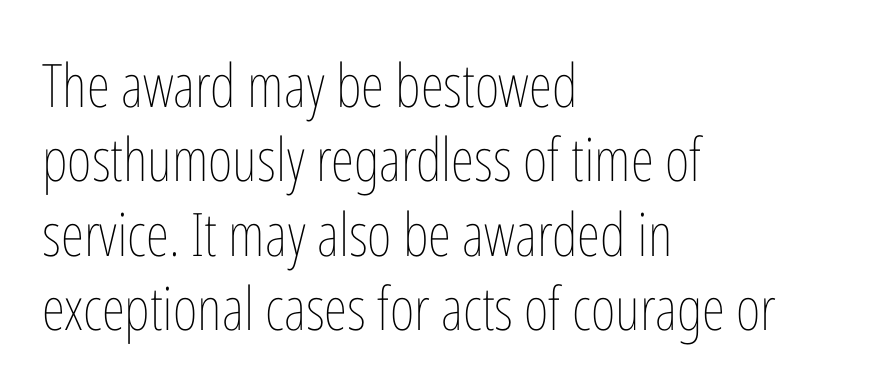
Q: Is the text bold? A: No.
Q: Is the text italic (slanted)? A: No, it is upright.
Q: Is the text underlined? A: No.
Q: How is the paragraph aligned? A: Left-aligned.
Q: Is the spacing between letters normal or unusually wide? A: Normal.
Q: Width (condensed, normal, or wide)? A: Condensed.
Q: Stroke contrast? A: Low.
Q: x-height? A: Medium.
Q: Monospaced? A: No.
